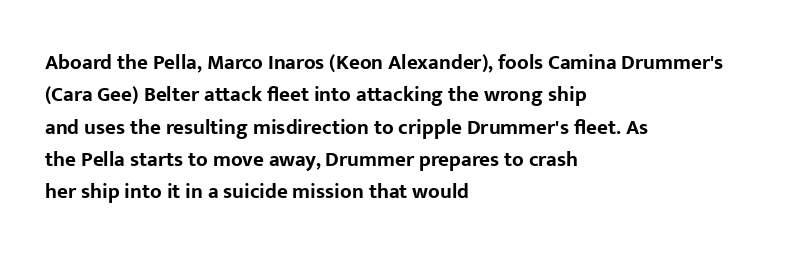
The image shows 21 px bold type, upright; set left-aligned, normal line spacing (1.54x), normal letter spacing, not underlined.
